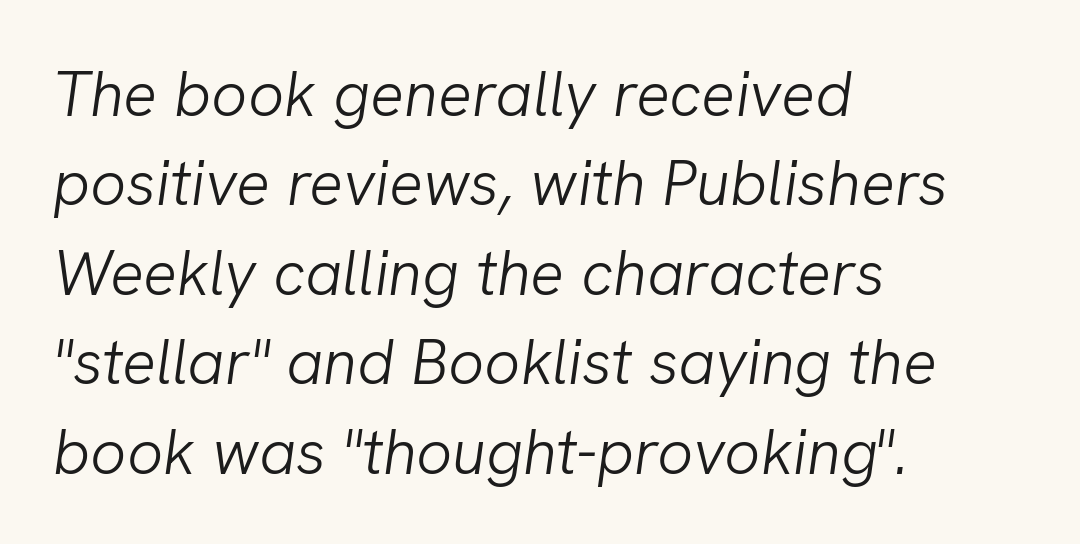
The zone under the glyphs is completely vacant. Stroke thickness stays within the range of a standard reading face or lighter. Students, observe: this is what conventionally led text looks like. Which margin do the lines hug? The left one — the right edge is uneven. Proportional: the letters do not fall into vertical columns. Rendered with sloped, italic letterforms.
